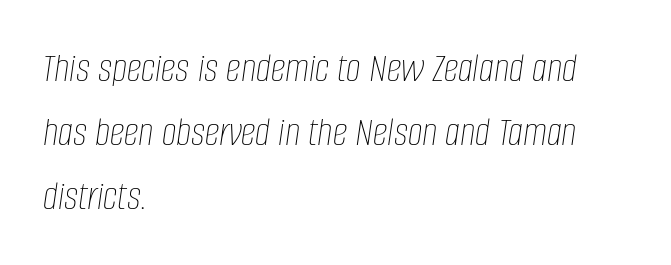
This sample uses an oblique cut, with every glyph tilted off the vertical. The weight tops out at a normal text grade. A classic flush-left, rag-right setting is used for this passage. What's the leading like? Ordinary, nothing unusual.
